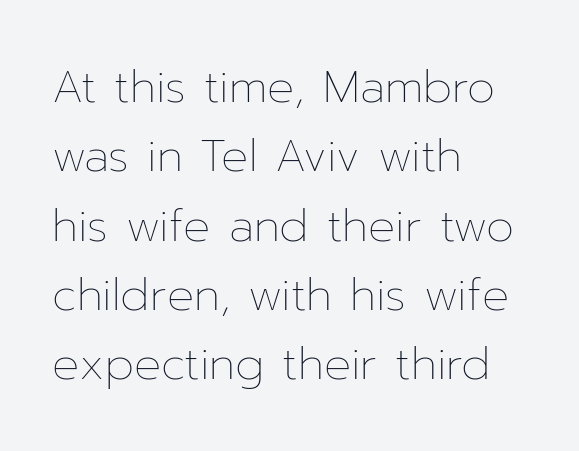
{"italic": "no", "bold": "no", "weight": "thin", "width": "normal", "stroke_contrast": "low", "x_height": "medium", "monospaced": "no", "underline": "no", "align": "left", "line_spacing": "normal", "line_spacing_ratio": 1.54, "letter_spacing": "normal", "letter_spacing_em": 0.0, "glyph_px": 45}
